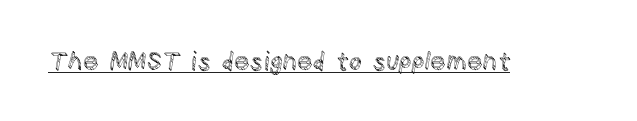
Q: Is the text italic (slanted)? A: Yes.
Q: Is the text underlined? A: Yes.
Q: Is the spacing between letters normal or unusually wide? A: Normal.
